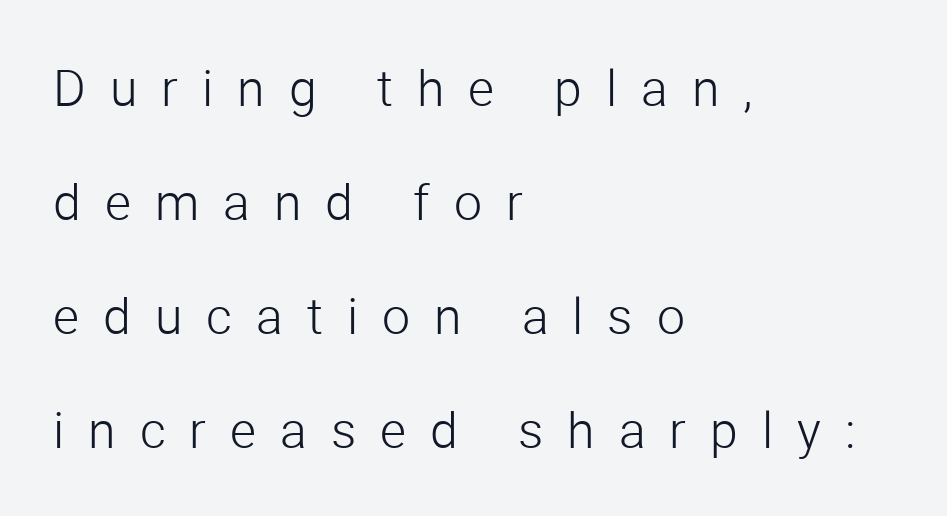
The image shows 50 px light sans-serif type, upright; set left-aligned, loose line spacing (2.28x), unusually wide letter spacing (+0.48 em), not underlined; low stroke contrast and a medium x-height.
